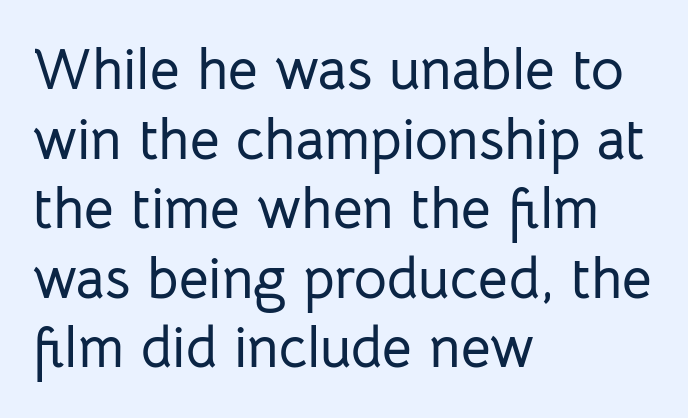
The image shows 57 px sans-serif type, upright; set left-aligned, line spacing 1.22x, normal letter spacing, not underlined; low stroke contrast and a medium x-height.
